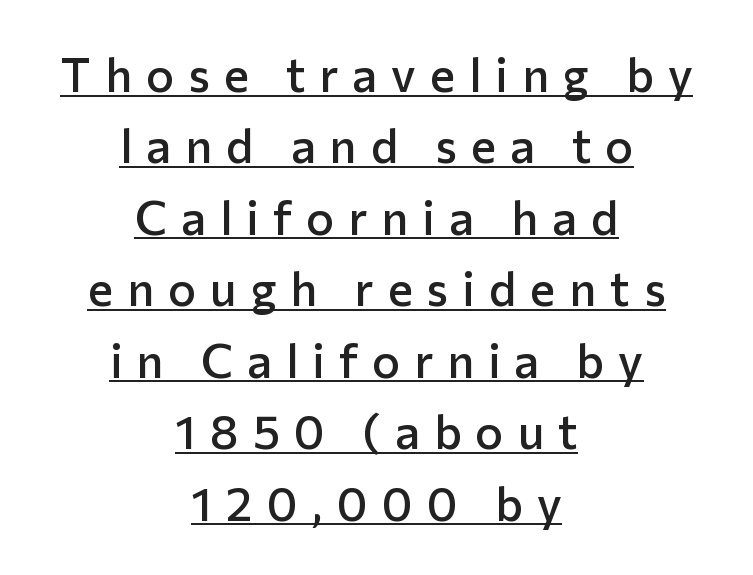
The image shows 47 px semibold sans-serif type, upright; set centered, normal line spacing (1.52x), unusually wide letter spacing (+0.3 em), underlined; low stroke contrast and a medium x-height.
